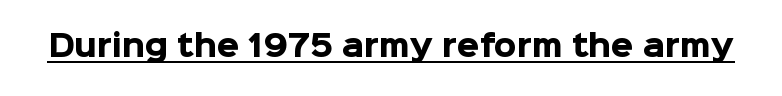
{"serif": "no", "italic": "no", "bold": "yes", "weight": "heavy", "width": "normal", "stroke_contrast": "low", "x_height": "medium", "monospaced": "no", "underline": "yes", "letter_spacing": "normal", "letter_spacing_em": 0.0, "glyph_px": 29}
